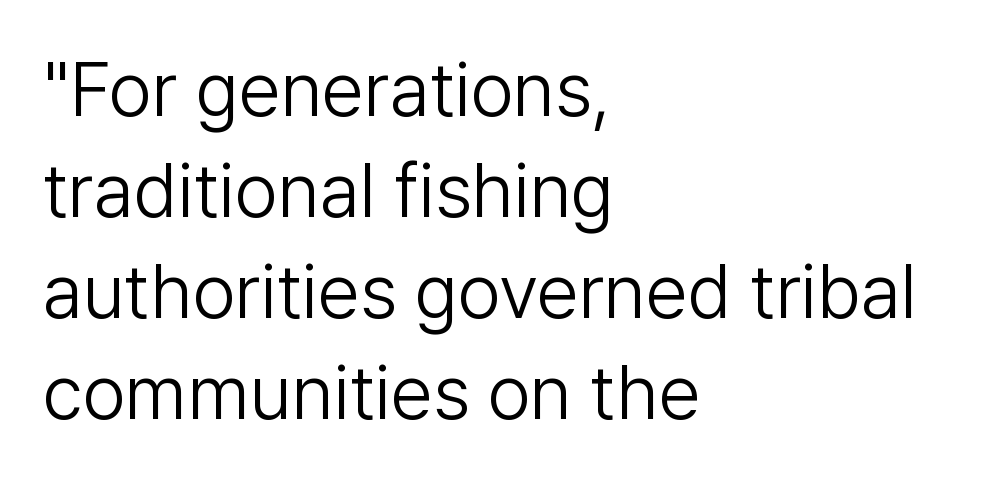
The setting favours the left margin, as ordinary paragraphs usually do. Tracking here is standard; glyphs follow each other at the usual distance. Think of a printed novel: that variable character pitch is what you see here. The designer left line spacing at the default. Caption: face not bold, strokes unweighted. The glyphs are unaccompanied by any horizontal stroke below them.
